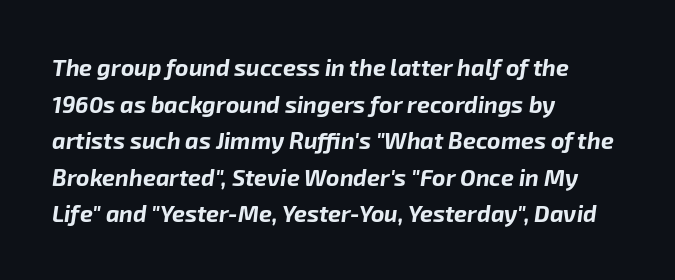
{"italic": "yes", "lean": "right", "slant_degrees": 8, "bold": "yes", "underline": "no", "align": "left", "line_spacing": "normal", "line_spacing_ratio": 1.59, "letter_spacing": "normal", "letter_spacing_em": 0.0, "glyph_px": 23}
